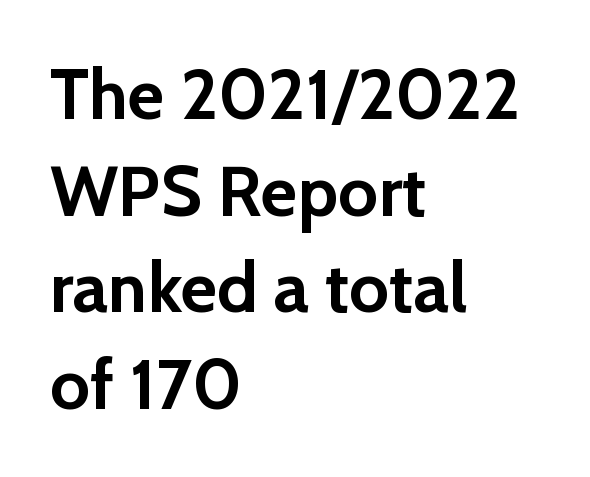
Q: Is the text bold? A: Yes.
Q: Is the text italic (slanted)? A: No, it is upright.
Q: Is the typeface a serif or a sans-serif typeface? A: Sans-serif.
Q: Is the text underlined? A: No.
Q: How is the paragraph aligned? A: Left-aligned.
Q: Is the spacing between letters normal or unusually wide? A: Normal.
Q: Is the spacing between lines tight, normal or loose? A: Normal.
Q: Width (condensed, normal, or wide)? A: Normal.
Q: Stroke contrast? A: Low.
Q: x-height? A: Medium.
Q: Monospaced? A: No.
